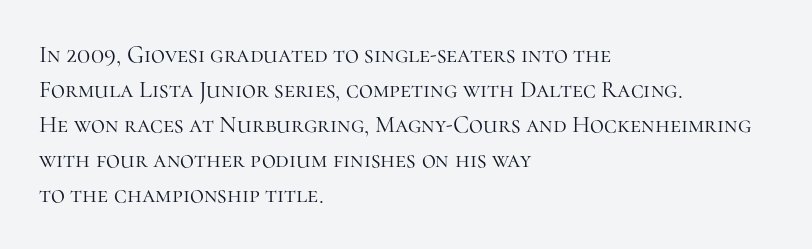
{"italic": "no", "bold": "no", "underline": "no", "align": "left", "line_spacing": "normal", "line_spacing_ratio": 1.46, "letter_spacing": "normal", "letter_spacing_em": 0.0, "glyph_px": 24}
